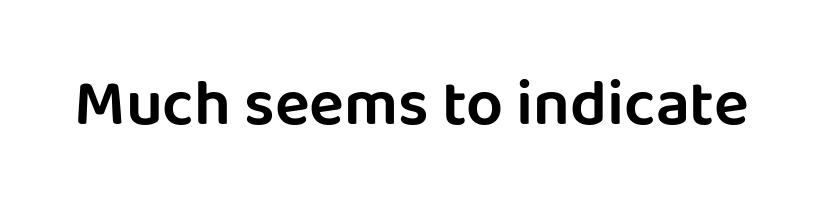
{"serif": "no", "italic": "no", "width": "normal", "stroke_contrast": "low", "x_height": "large", "monospaced": "no", "underline": "no", "letter_spacing": "normal", "letter_spacing_em": 0.0, "glyph_px": 65}
